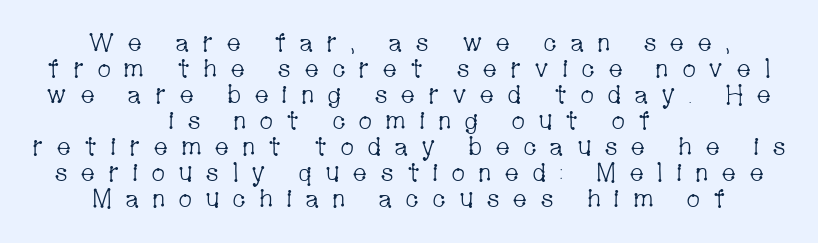
The image shows 25 px text type, upright; set centered, tight line spacing (1.04x), unusually wide letter spacing (+0.5 em), not underlined.
